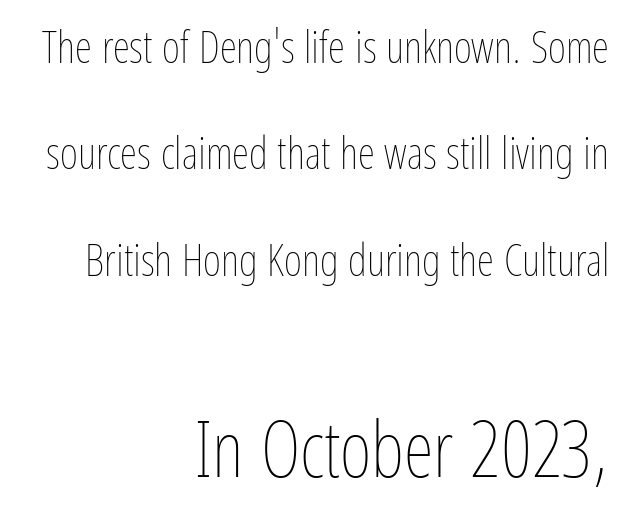
{"italic": "no", "bold": "no", "weight": "thin", "width": "condensed", "stroke_contrast": "low", "x_height": "medium", "monospaced": "no", "underline": "no", "align": "right", "line_spacing": "loose", "line_spacing_ratio": 2.42, "letter_spacing": "normal", "letter_spacing_em": 0.0, "larger_block": "second", "size_ratio": 1.75, "glyph_px": 77}
